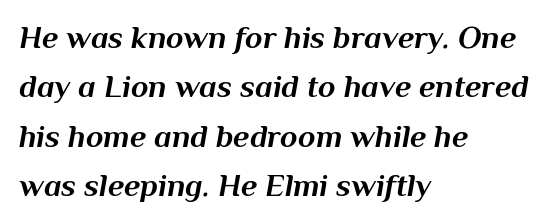
Q: Is the text bold? A: Yes.
Q: Is the text italic (slanted)? A: Yes, it leans right by about 10 degrees.
Q: Is the text underlined? A: No.
Q: How is the paragraph aligned? A: Left-aligned.
Q: Is the spacing between letters normal or unusually wide? A: Normal.
Q: Is the spacing between lines tight, normal or loose? A: Normal.
Q: Width (condensed, normal, or wide)? A: Normal.
Q: Stroke contrast? A: Medium.
Q: x-height? A: Medium.
Q: Monospaced? A: No.
